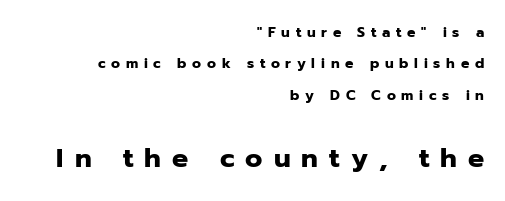
Q: Is the text bold? A: Yes.
Q: Is the text italic (slanted)? A: No, it is upright.
Q: Is the text underlined? A: No.
Q: How is the paragraph aligned? A: Right-aligned.
Q: Is the spacing between letters normal or unusually wide? A: Unusually wide.
Q: Is the spacing between lines tight, normal or loose? A: Loose.
Q: Which block of text is set in a larger size, the first (top) or the second (bottom)? A: The second (bottom) one.
